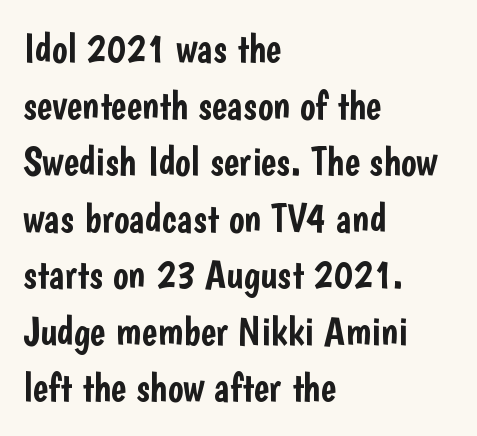
The image shows 41 px condensed sans-serif type, upright; set left-aligned, normal line spacing (1.38x), normal letter spacing, not underlined; low stroke contrast and a medium x-height.
